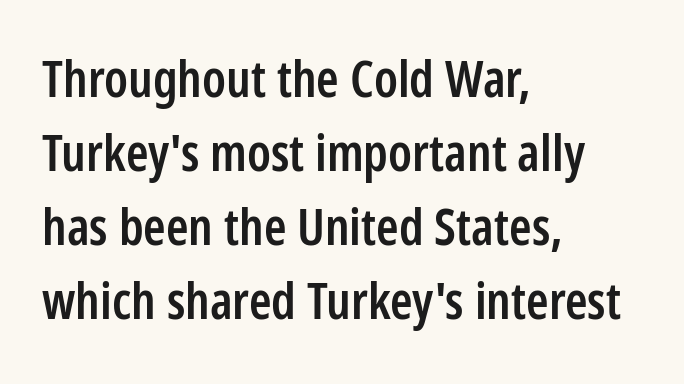
The image shows 51 px semibold, condensed sans-serif type, upright; set left-aligned, normal line spacing (1.45x), normal letter spacing, not underlined; low stroke contrast and a medium x-height.
